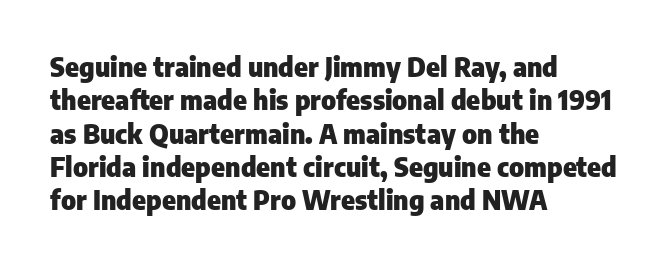
{"italic": "no", "bold": "yes", "underline": "no", "align": "left", "line_spacing": "normal", "line_spacing_ratio": 1.28, "letter_spacing": "normal", "letter_spacing_em": 0.0, "glyph_px": 26}
